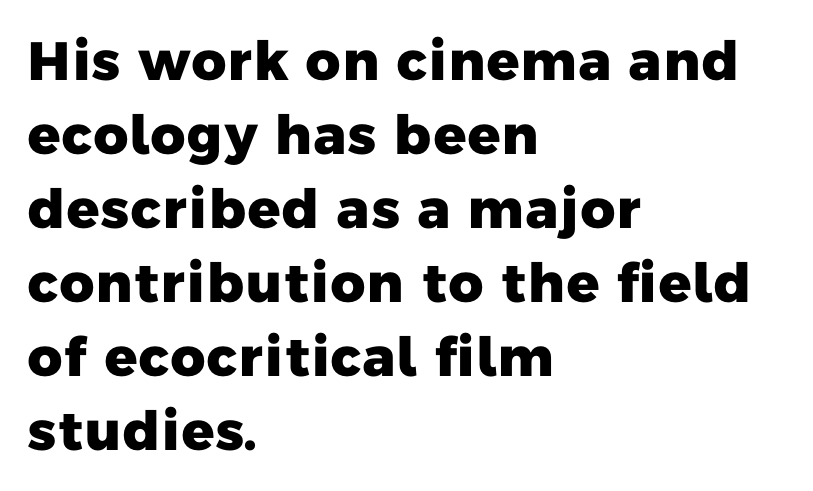
No extra tracking has been applied to these lines. The lines in this sample share a left origin and differ only in where they stop. In terms of leading, this rendering sits right in the middle. What kind of face is this? One without serifs — a sans. The gap between lines stays unmarked.
